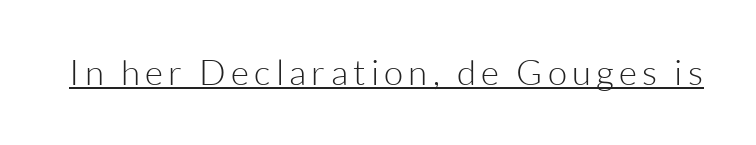
Character widths vary here, with narrow letters taking less room than wide ones. The lettering holds an erect, upright posture throughout. Notice how a bar underscores the lettering throughout. Stroke mass is kept to a normal reading level or below. You can tell from the bare stems that sans-serif type was used.
